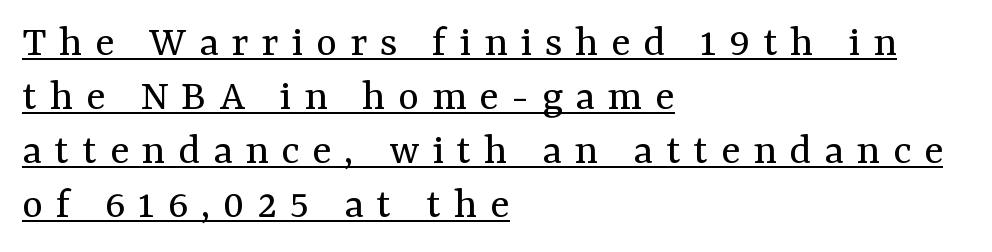
The image shows 45 px regular-weight serif type, upright; set left-aligned, line spacing 1.2x, unusually wide letter spacing (+0.28 em), underlined; medium stroke contrast and a medium x-height.
